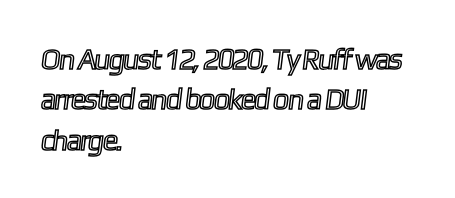
This rendering leaves character spacing at its baseline value. Horizontally, the lines are justified to the leading edge only. Honestly, there is no underline to notice here at all. Students, observe: this is what conventionally led text looks like. The face used here is proportionally spaced, like ordinary book or web type.
